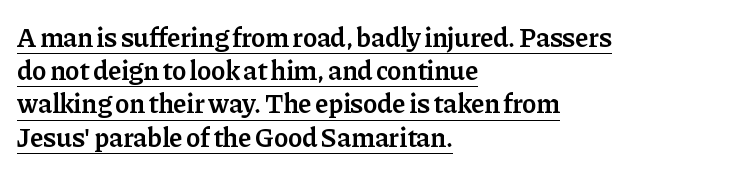
What stands out about the letter spacing? Nothing — it is the standard amount. The glyphs are accompanied by a horizontal stroke just below them. The lines are quadded left. No italicization has been applied; the sample stays upright.
